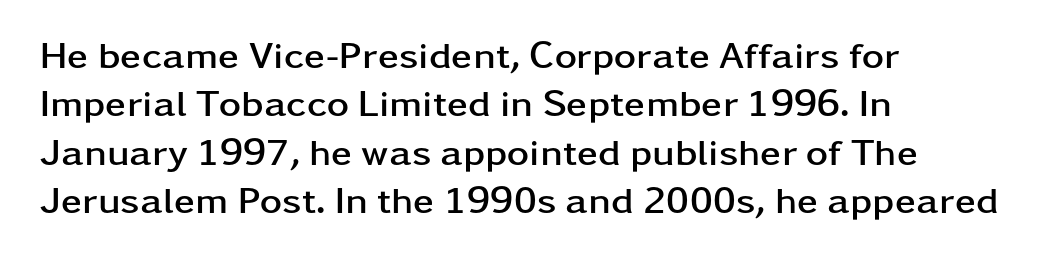
{"serif": "no", "italic": "no", "bold": "yes", "weight": "semibold", "width": "wide", "stroke_contrast": "low", "x_height": "medium", "monospaced": "no", "underline": "no", "align": "left", "line_spacing": "normal", "line_spacing_ratio": 1.27, "letter_spacing": "normal", "letter_spacing_em": 0.0, "glyph_px": 38}
